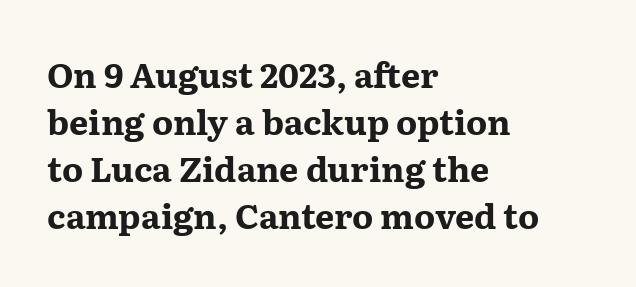
{"serif": "yes", "italic": "no", "bold": "yes", "weight": "bold", "width": "wide", "stroke_contrast": "medium", "x_height": "medium", "monospaced": "no", "underline": "no", "align": "left", "line_spacing": "normal", "line_spacing_ratio": 1.38, "letter_spacing": "normal", "letter_spacing_em": 0.0, "glyph_px": 34}
